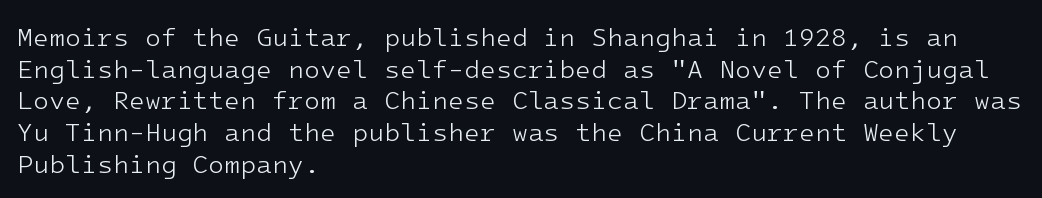
{"italic": "no", "bold": "no", "underline": "no", "align": "left", "line_spacing_ratio": 1.22, "letter_spacing": "normal", "letter_spacing_em": 0.0, "glyph_px": 26}
